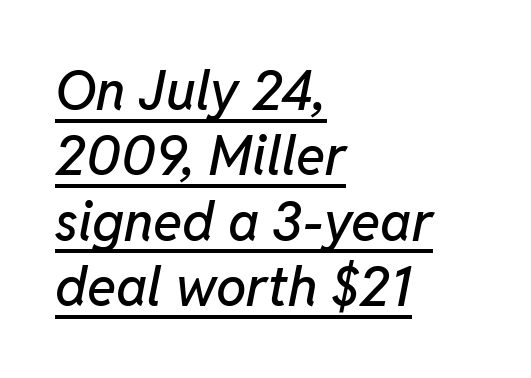
The image shows 54 px text type, italic (leaning right); set left-aligned, line spacing 1.21x, normal letter spacing, underlined; low stroke contrast and a medium x-height.
